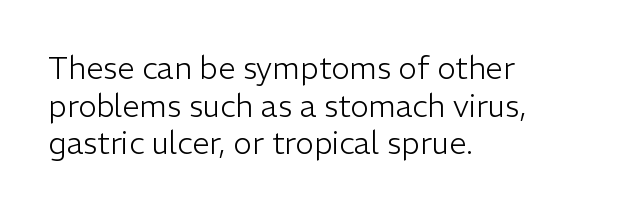
Character widths vary here, with narrow letters taking less room than wide ones. Grotesque or geometric, the face here clearly has no serifs. The strokes carry an ordinary text weight at most. Layout note: lines flush left. The glyphs are unaccompanied by any horizontal stroke below them.
